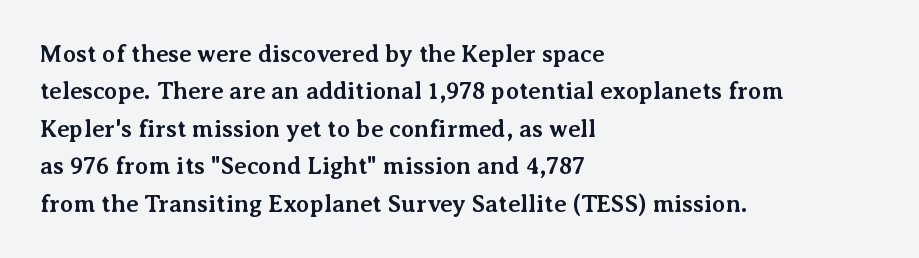
{"italic": "no", "bold": "yes", "underline": "no", "align": "left", "line_spacing": "normal", "line_spacing_ratio": 1.56, "letter_spacing": "normal", "letter_spacing_em": 0.0, "glyph_px": 24}
